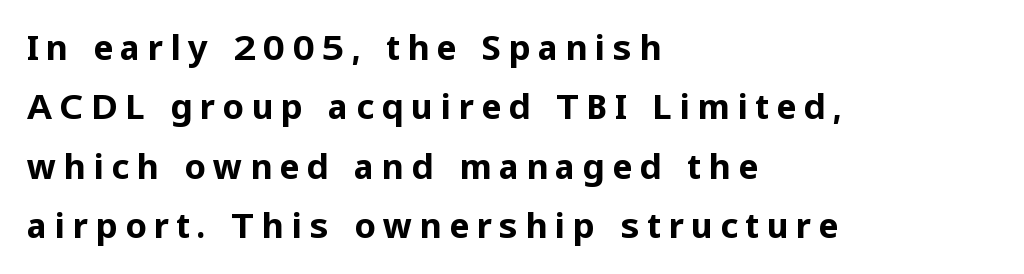
The image shows 34 px bold sans-serif type, upright; set left-aligned, line spacing 1.75x, unusually wide letter spacing (+0.21 em), not underlined; low stroke contrast and a medium x-height.
